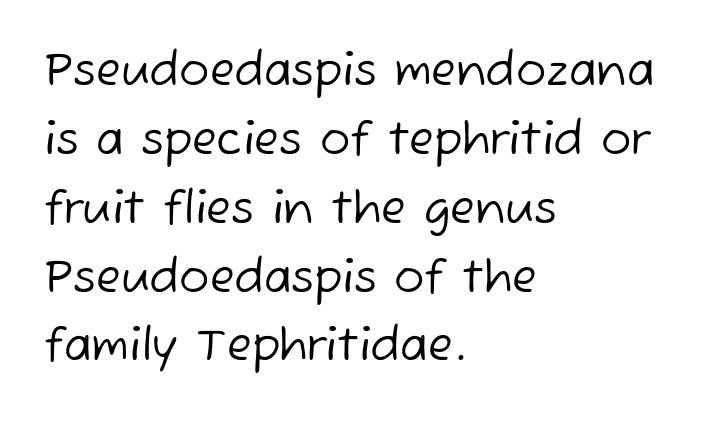
The face used here is a sans, in the tradition of grotesques and geometrics. Here the glyphs are tracked normally, forming tight word shapes. This sample has the flowing, uneven cadence of proportional lettering. The font is comparable to plain body text, perhaps lighter. This sample keeps an unexceptional amount of space between lines. Descender tails drop into unmarked territory.
